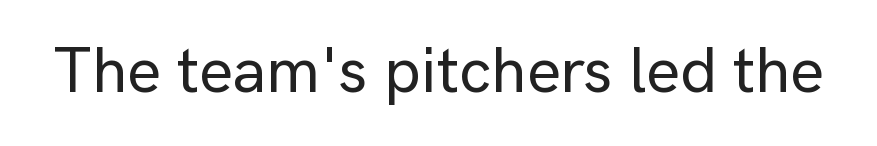
The image shows 64 px sans-serif type, upright; set normal letter spacing, not underlined; low stroke contrast and a medium x-height.
